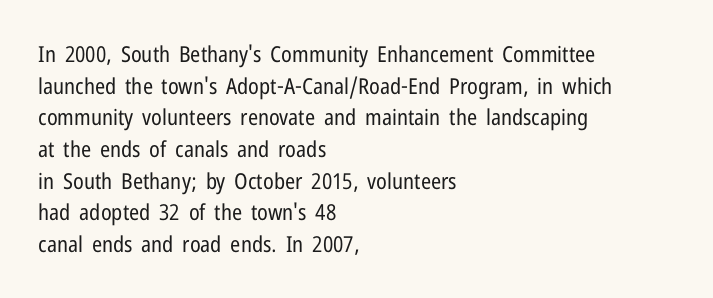
Ordinary non-slanted type is in use. Whoever set this chose a conventional vertical rhythm. Nothing unusual about the tracking: characters are spaced as the font intends. Every row of glyphs begins at an identical x-position on the left.
